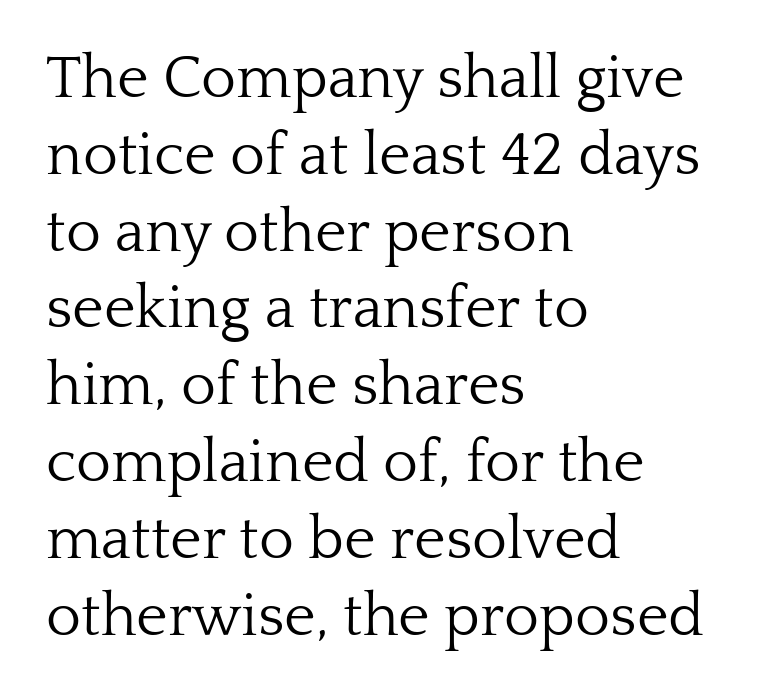
In terms of letterspacing, this is plain default setting. Ink coverage per letter is moderate at most. Examine the stroke ends and you'll spot serifs. Characters remain perfectly vertical along every line.
